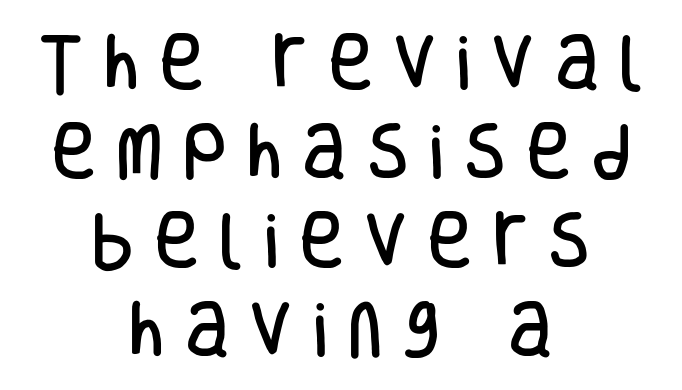
The image shows 61 px condensed sans-serif type, upright; set centered, normal line spacing (1.46x), unusually wide letter spacing (+0.33 em), not underlined; low stroke contrast and a large x-height.
